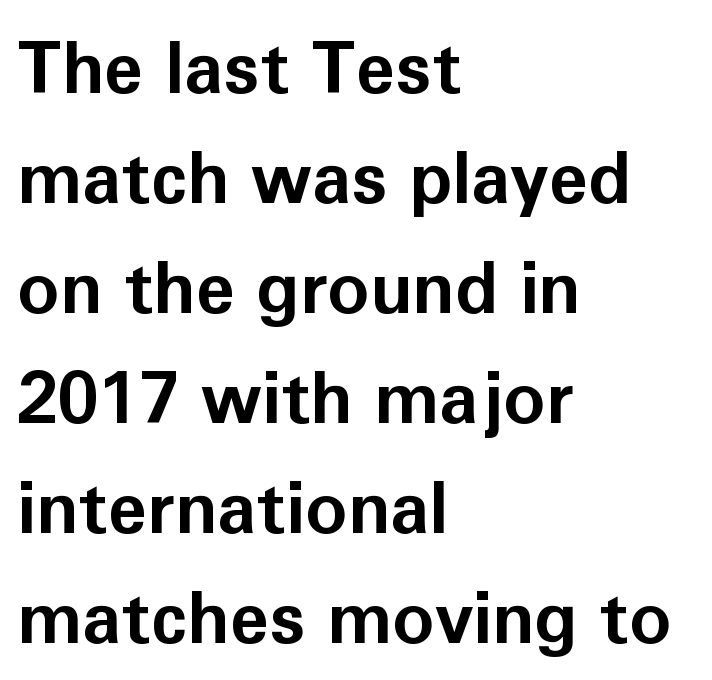
The image shows 71 px bold sans-serif type, upright; set left-aligned, normal line spacing (1.55x), normal letter spacing, not underlined; low stroke contrast and a medium x-height.
